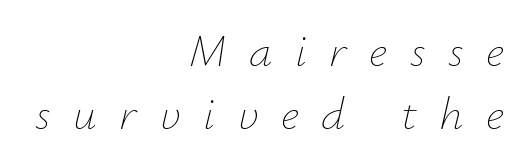
Q: Is the text bold? A: No.
Q: Is the text italic (slanted)? A: Yes, it leans right by about 12 degrees.
Q: Is the text underlined? A: No.
Q: How is the paragraph aligned? A: Right-aligned.
Q: Is the spacing between letters normal or unusually wide? A: Unusually wide.
Q: Is the spacing between lines tight, normal or loose? A: Normal.
Q: Width (condensed, normal, or wide)? A: Normal.
Q: Stroke contrast? A: Low.
Q: x-height? A: Small.
Q: Monospaced? A: No.
